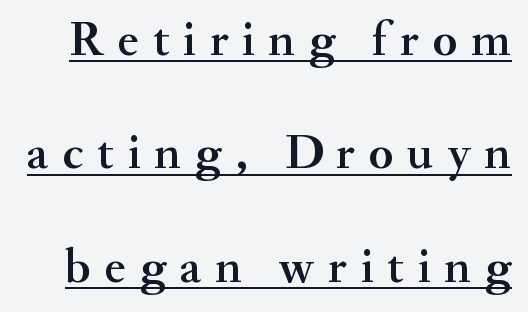
{"serif": "yes", "italic": "no", "width": "normal", "stroke_contrast": "medium", "x_height": "small", "monospaced": "no", "underline": "yes", "line_spacing": "loose", "line_spacing_ratio": 2.27, "letter_spacing": "wide", "letter_spacing_em": 0.27, "glyph_px": 50}
